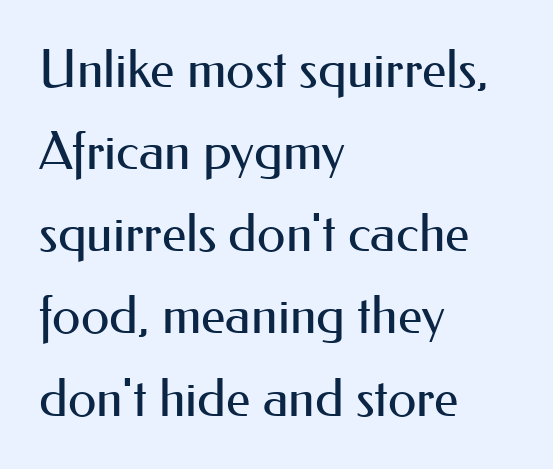
Q: Is the text bold? A: No.
Q: Is the text italic (slanted)? A: No, it is upright.
Q: Is the typeface a serif or a sans-serif typeface? A: Sans-serif.
Q: Is the text underlined? A: No.
Q: How is the paragraph aligned? A: Left-aligned.
Q: Is the spacing between letters normal or unusually wide? A: Normal.
Q: Is the spacing between lines tight, normal or loose? A: Normal.
Q: Width (condensed, normal, or wide)? A: Normal.
Q: Stroke contrast? A: Medium.
Q: x-height? A: Small.
Q: Monospaced? A: No.
